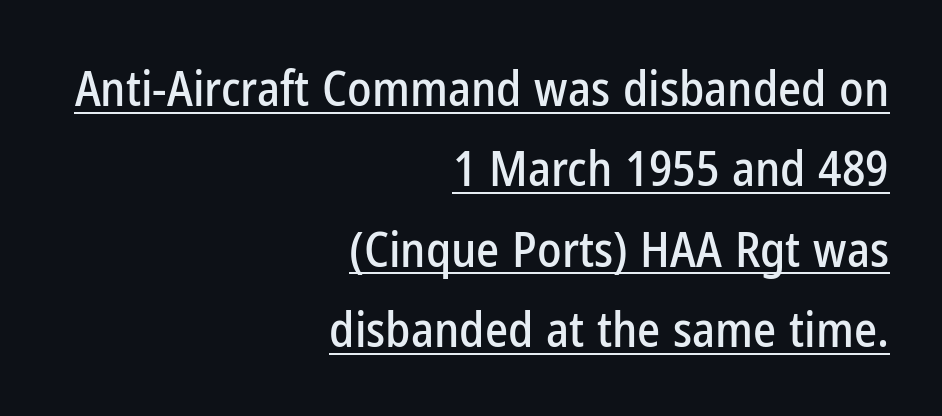
{"serif": "no", "italic": "no", "width": "condensed", "stroke_contrast": "low", "x_height": "medium", "monospaced": "no", "underline": "yes", "align": "right", "line_spacing": "normal", "line_spacing_ratio": 1.64, "letter_spacing": "normal", "letter_spacing_em": 0.0, "glyph_px": 49}
